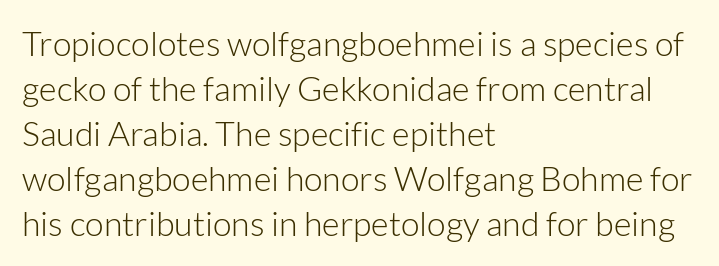
The space beneath each line is pristine and unruled. Note the varied advance widths — an 'i' is clearly narrower than an 'm'. Letter spacing: default. Evenly set lines give the paragraph a standard silhouette. A classic flush-left, rag-right setting is used for this passage. The passage shown is not bold in any degree.
